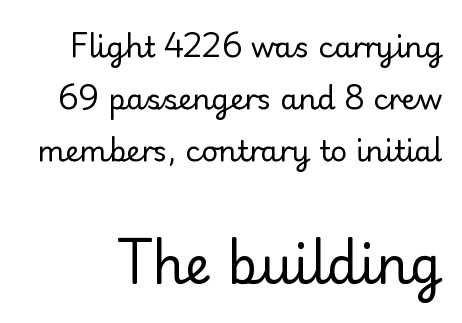
{"serif": "yes", "italic": "no", "bold": "no", "weight": "regular", "width": "normal", "stroke_contrast": "low", "x_height": "small", "monospaced": "no", "underline": "no", "line_spacing_ratio": 1.79, "letter_spacing": "normal", "letter_spacing_em": 0.0, "larger_block": "second", "size_ratio": 1.76, "glyph_px": 51}
